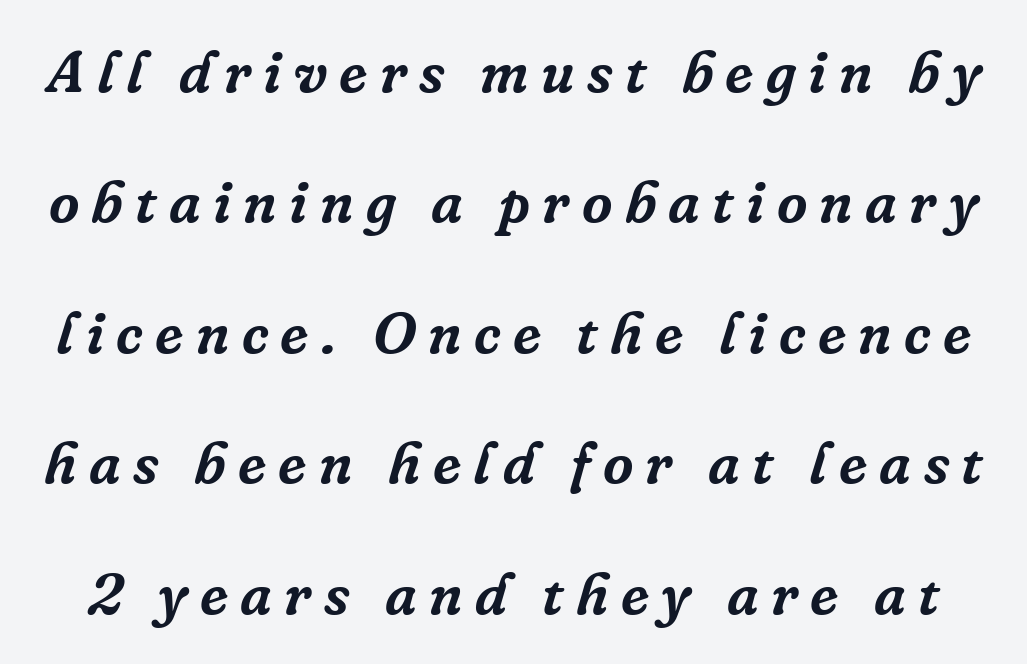
{"serif": "yes", "italic": "yes", "lean": "right", "slant_degrees": 16, "width": "normal", "stroke_contrast": "low", "x_height": "medium", "monospaced": "no", "underline": "no", "line_spacing": "loose", "line_spacing_ratio": 2.21, "letter_spacing": "wide", "letter_spacing_em": 0.21, "glyph_px": 59}
